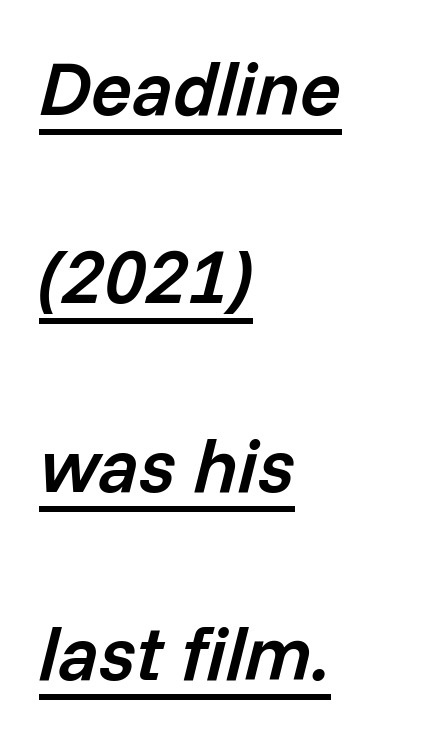
Q: Is the text bold? A: Semi-bold.
Q: Is the text italic (slanted)? A: Yes, it leans right by about 14 degrees.
Q: Is the text underlined? A: Yes.
Q: How is the paragraph aligned? A: Left-aligned.
Q: Is the spacing between letters normal or unusually wide? A: Normal.
Q: Is the spacing between lines tight, normal or loose? A: Loose.
Q: Width (condensed, normal, or wide)? A: Normal.
Q: Stroke contrast? A: Low.
Q: x-height? A: Medium.
Q: Monospaced? A: No.
